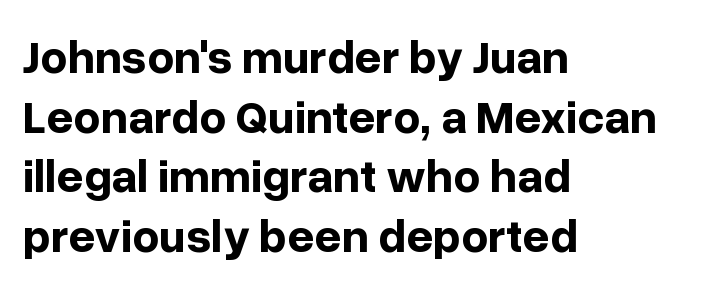
The image shows 47 px bold sans-serif type, upright; set left-aligned, normal line spacing (1.27x), normal letter spacing, not underlined; low stroke contrast and a medium x-height.
